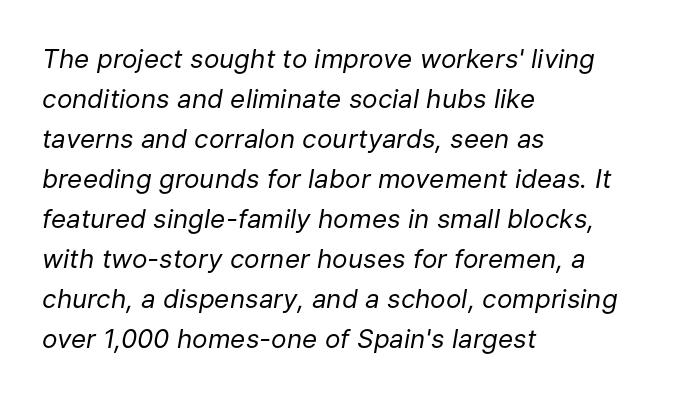
{"italic": "yes", "lean": "right", "slant_degrees": 9, "bold": "no", "underline": "no", "align": "left", "line_spacing": "normal", "line_spacing_ratio": 1.54, "letter_spacing": "normal", "letter_spacing_em": 0.0, "glyph_px": 26}
